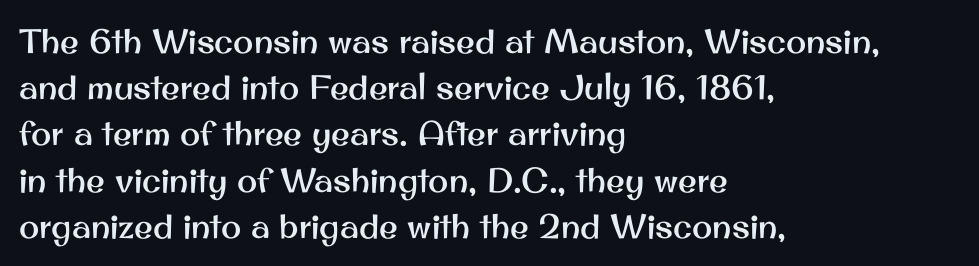
Q: Is the text italic (slanted)? A: No, it is upright.
Q: Is the typeface a serif or a sans-serif typeface? A: Sans-serif.
Q: Is the text underlined? A: No.
Q: How is the paragraph aligned? A: Left-aligned.
Q: Is the spacing between letters normal or unusually wide? A: Normal.
Q: Is the spacing between lines tight, normal or loose? A: Normal.
Q: Width (condensed, normal, or wide)? A: Normal.
Q: Stroke contrast? A: Medium.
Q: x-height? A: Small.
Q: Monospaced? A: No.
